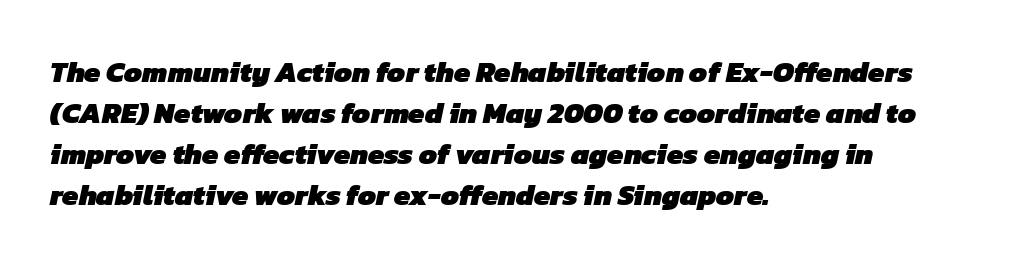
The letters are bold, with thick, heavy strokes. Interline gaps are of average width in this sample. These lines are composed in type without serifs. The space beneath each line is pristine and unruled. The text block is weighted toward the left margin, trailing off unevenly rightward.
